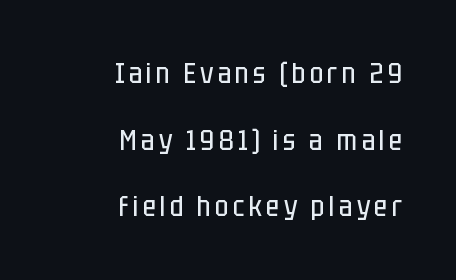
The space beneath each line is pristine and unruled. The lettering holds an erect, upright posture throughout. The paragraph shown leans on its right margin. Weight: not bold — regular or lighter.
